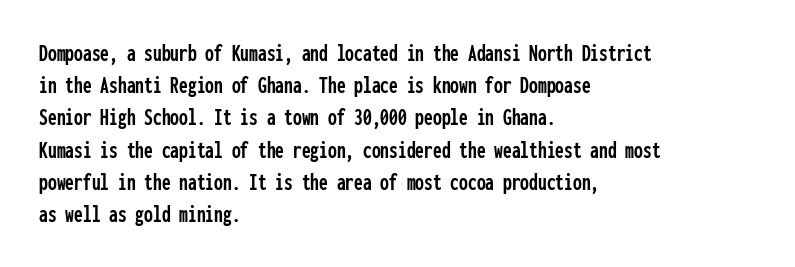
{"italic": "no", "underline": "no", "align": "left", "line_spacing": "normal", "line_spacing_ratio": 1.29, "letter_spacing": "normal", "letter_spacing_em": 0.0, "glyph_px": 25}
